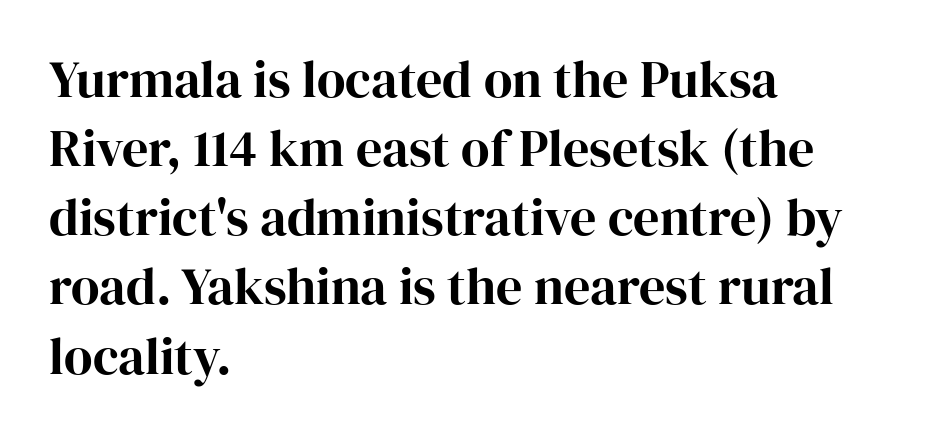
In terms of letterform style, serifs are clearly present. The rendering uses natural spacing where letterforms have individual widths. Descender tails drop into unmarked territory. The rendering anchors every line to the left-hand side. Regular leading.
